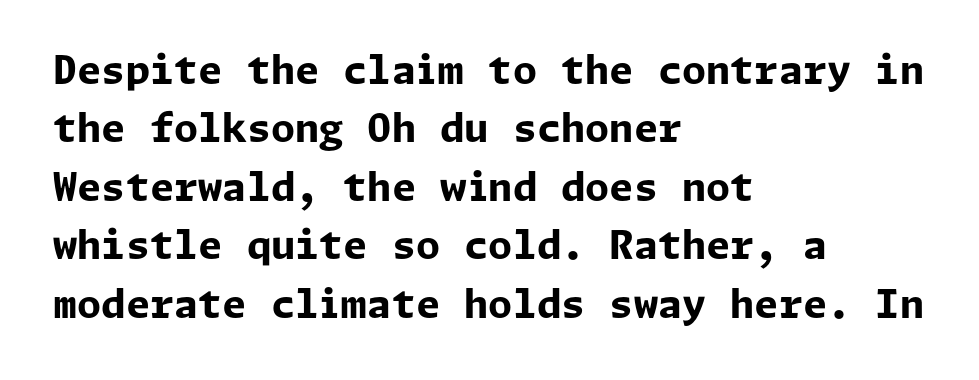
The image shows 39 px bold sans-serif type, upright; set left-aligned, normal line spacing (1.5x), normal letter spacing, not underlined; low stroke contrast and a medium x-height.
